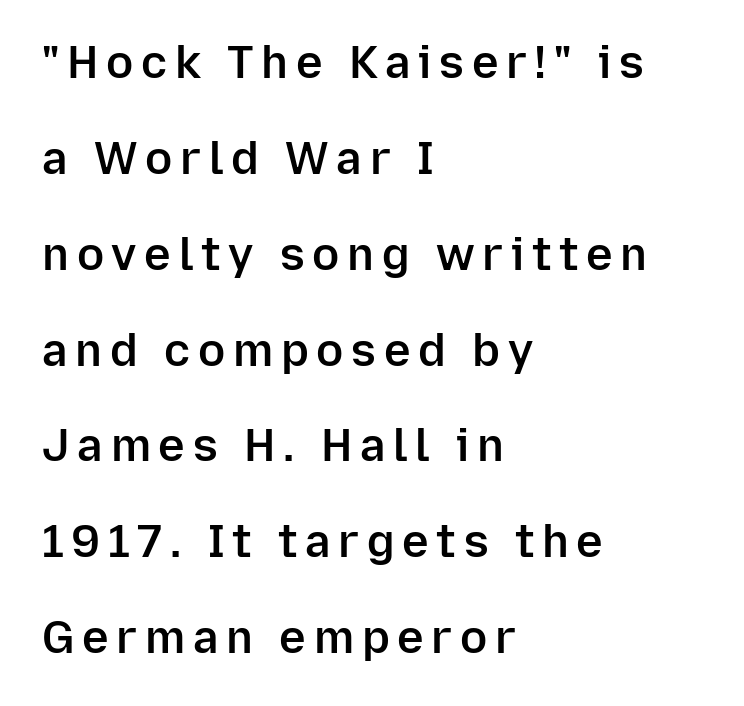
The image shows 45 px semibold sans-serif type, upright; set left-aligned, loose line spacing (2.13x), not underlined; low stroke contrast and a medium x-height.
